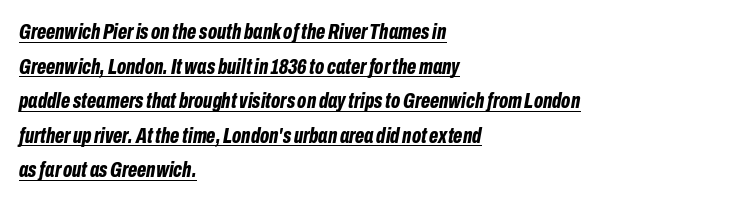
The lines in this sample share a left origin and differ only in where they stop. A typesetter would mark this as italic. Stroke thickness is high; the sample reads as a true bold. Inter-character spacing is left at the font's built-in metrics. Interline gaps are of average width in this sample. Underline: present.
